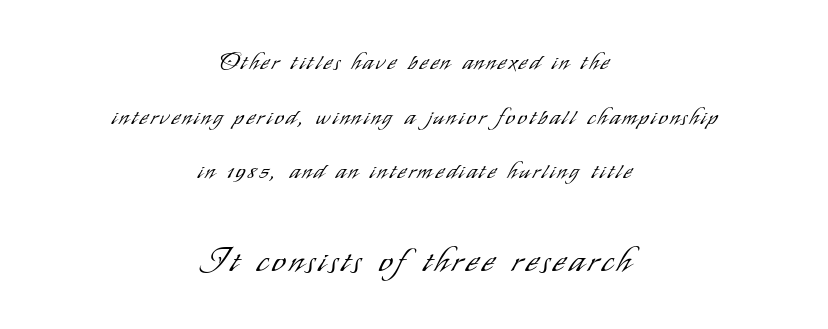
{"serif": "no", "bold": "no", "weight": "light", "width": "condensed", "stroke_contrast": "low", "x_height": "small", "monospaced": "no", "underline": "no", "align": "center", "line_spacing": "loose", "line_spacing_ratio": 2.37, "larger_block": "second", "size_ratio": 1.48, "glyph_px": 34}
